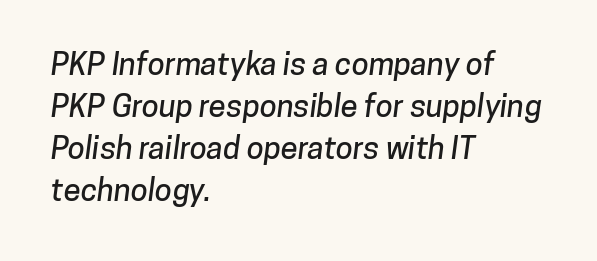
Q: Is the typeface a serif or a sans-serif typeface? A: Sans-serif.
Q: Is the text underlined? A: No.
Q: How is the paragraph aligned? A: Left-aligned.
Q: Is the spacing between letters normal or unusually wide? A: Normal.
Q: Is the spacing between lines tight, normal or loose? A: Normal.
Q: Width (condensed, normal, or wide)? A: Normal.
Q: Stroke contrast? A: Low.
Q: x-height? A: Medium.
Q: Monospaced? A: No.
